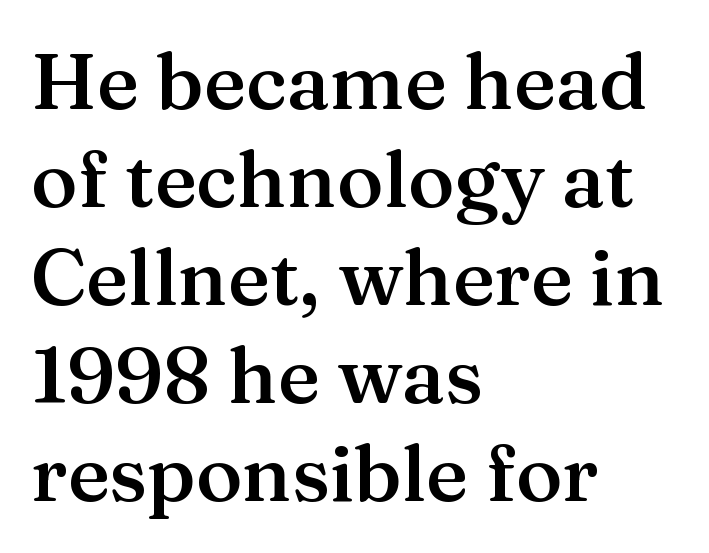
Q: Is the text bold? A: Semi-bold.
Q: Is the text italic (slanted)? A: No, it is upright.
Q: Is the typeface a serif or a sans-serif typeface? A: Serif.
Q: Is the text underlined? A: No.
Q: How is the paragraph aligned? A: Left-aligned.
Q: Is the spacing between letters normal or unusually wide? A: Normal.
Q: Width (condensed, normal, or wide)? A: Normal.
Q: Stroke contrast? A: Medium.
Q: x-height? A: Medium.
Q: Monospaced? A: No.
